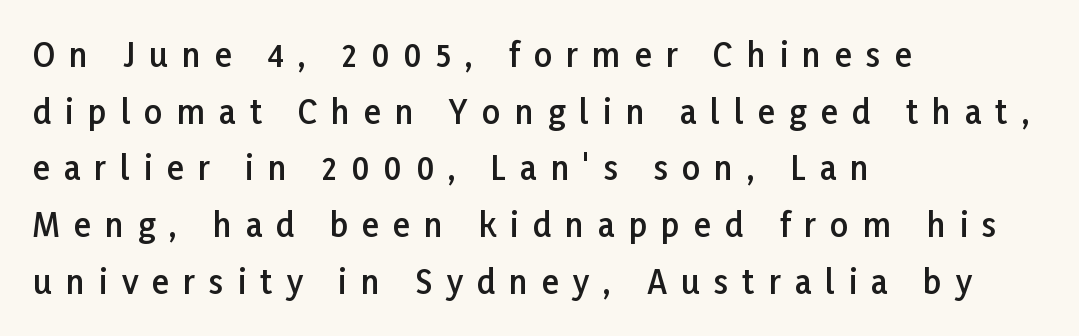
The lettering holds an erect, upright posture throughout. The face used here is rendered with a markedly widened letterfit. The face used here is proportionally spaced, like ordinary book or web type. The sample has been set in demibold, a notch under bold.
